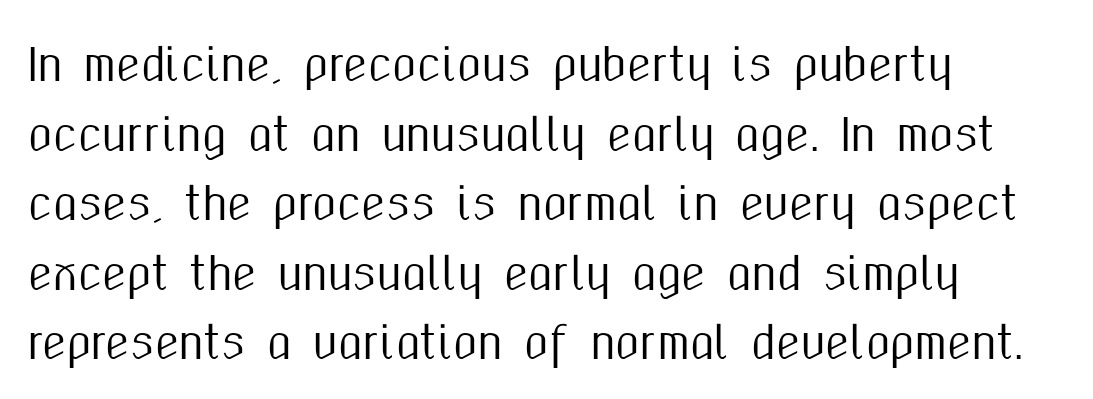
The image shows 44 px condensed sans-serif type, upright; set left-aligned, normal line spacing (1.58x), normal letter spacing, not underlined; medium stroke contrast and a medium x-height.
